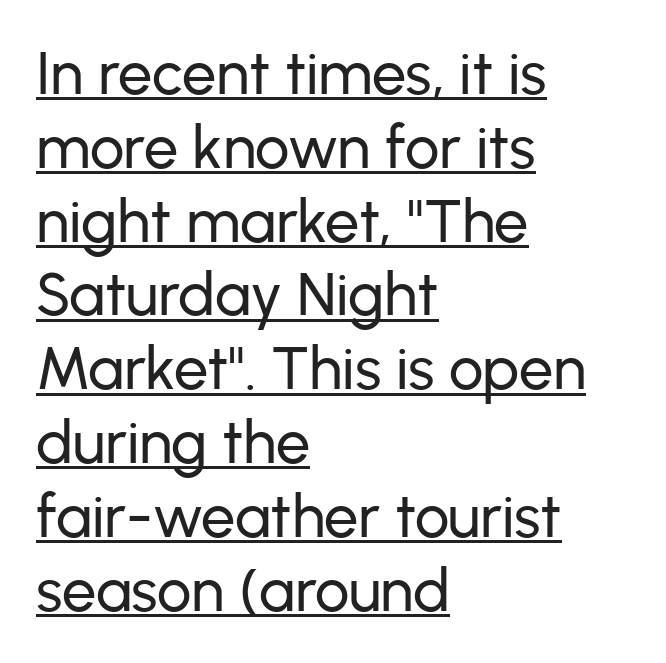
The rendering anchors every line to the left-hand side. There is no visible air inserted between adjacent glyphs. Think of a printed novel: that variable character pitch is what you see here. If you drew a line through each stem, it would be perfectly vertical. What kind of face is this? One without serifs — a sans.
